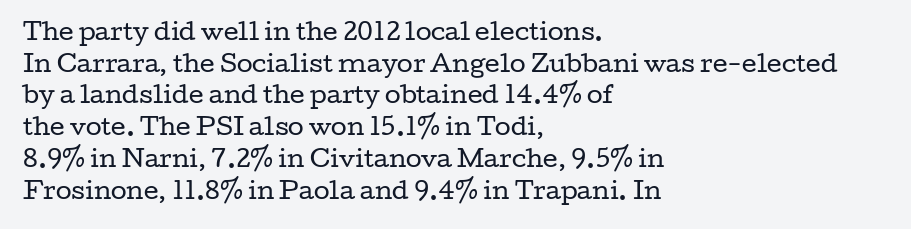
Q: Is the text bold? A: No.
Q: Is the text italic (slanted)? A: No, it is upright.
Q: Is the text underlined? A: No.
Q: How is the paragraph aligned? A: Left-aligned.
Q: Is the spacing between letters normal or unusually wide? A: Normal.
Q: Is the spacing between lines tight, normal or loose? A: Normal.
